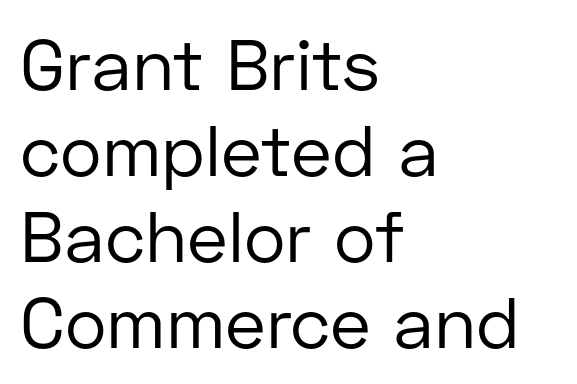
The image shows 71 px regular-weight sans-serif type, upright; set left-aligned, line spacing 1.21x, normal letter spacing, not underlined; low stroke contrast and a medium x-height.
